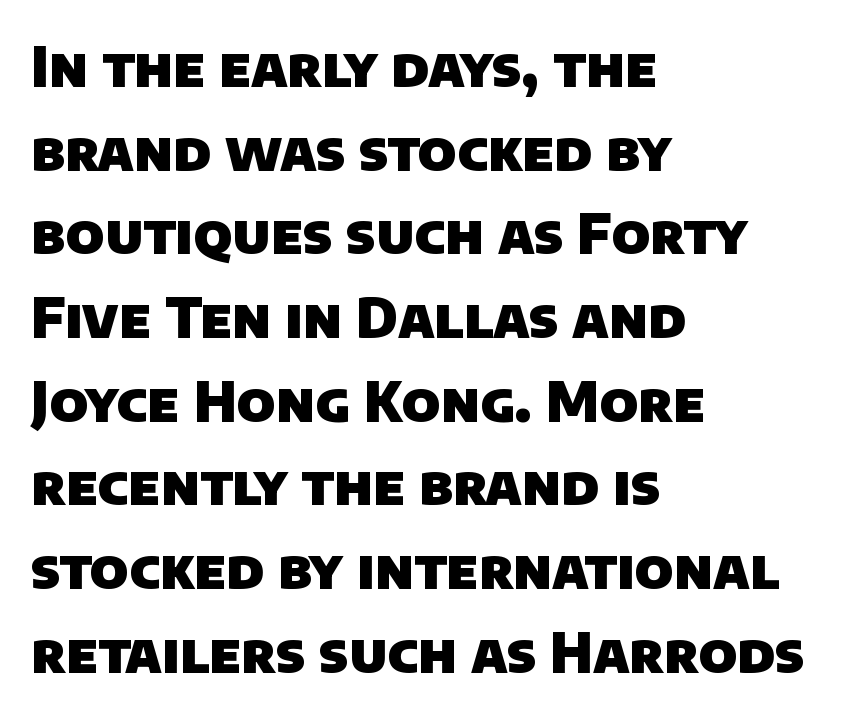
Q: Is the text bold? A: Yes.
Q: Is the typeface a serif or a sans-serif typeface? A: Sans-serif.
Q: Is the text underlined? A: No.
Q: How is the paragraph aligned? A: Left-aligned.
Q: Is the spacing between letters normal or unusually wide? A: Normal.
Q: Is the spacing between lines tight, normal or loose? A: Normal.
Q: Width (condensed, normal, or wide)? A: Normal.
Q: Stroke contrast? A: Low.
Q: x-height? A: Large.
Q: Monospaced? A: No.
